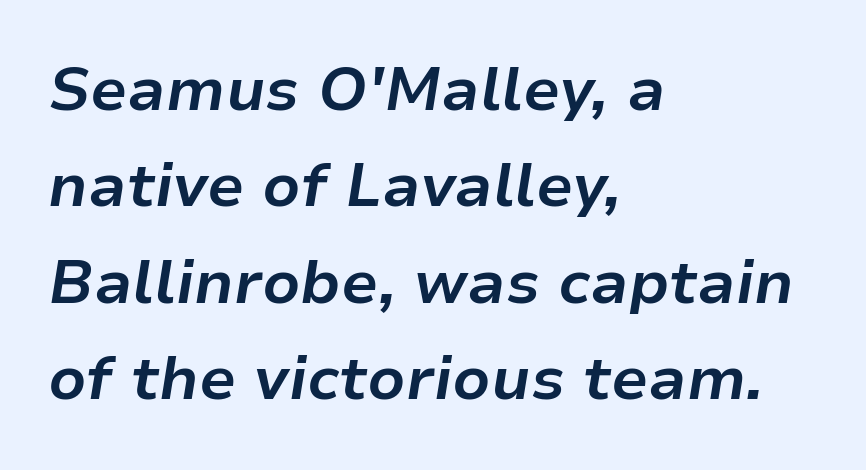
The image shows 61 px bold type, italic (leaning right); set left-aligned, normal line spacing (1.58x), normal letter spacing, not underlined; low stroke contrast and a medium x-height.
